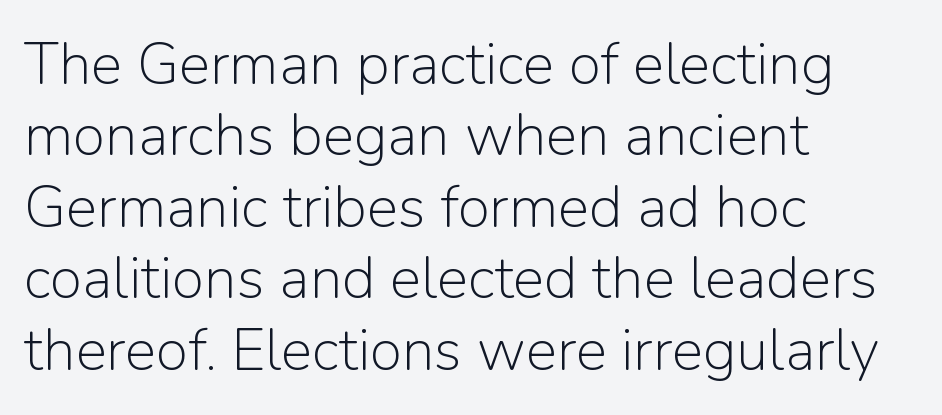
Letters rest on an invisible, unmarked baseline. The passage shown has conventional tracking throughout. Proportional: the letters do not fall into vertical columns. The letters stand straight up with perfectly vertical stems.
